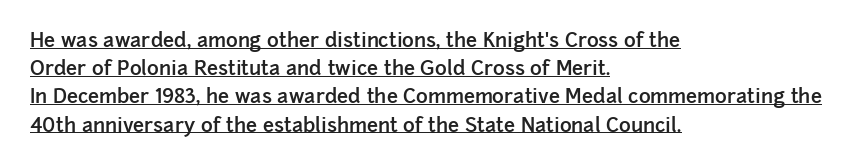
Q: Is the text bold? A: Semi-bold.
Q: Is the text italic (slanted)? A: No, it is upright.
Q: Is the text underlined? A: Yes.
Q: How is the paragraph aligned? A: Left-aligned.
Q: Is the spacing between letters normal or unusually wide? A: Normal.
Q: Is the spacing between lines tight, normal or loose? A: Normal.
